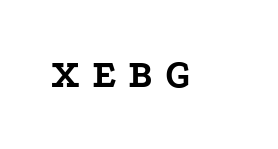
{"serif": "yes", "italic": "no", "bold": "yes", "weight": "semibold", "width": "wide", "stroke_contrast": "low", "x_height": "medium", "monospaced": "no", "underline": "no", "letter_spacing": "wide", "letter_spacing_em": 0.29, "glyph_px": 41}
